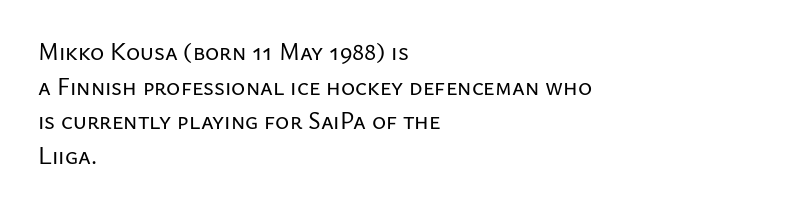
{"italic": "no", "underline": "no", "align": "left", "line_spacing": "normal", "line_spacing_ratio": 1.44, "letter_spacing": "normal", "letter_spacing_em": 0.0, "glyph_px": 24}
